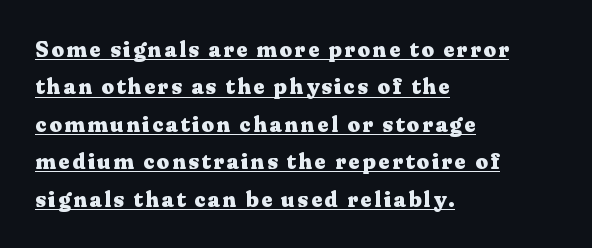
Like a heading marked for emphasis, these lines bear an underscore. How heavy is the stroke? Heavy — this is a bold. The lettering stays uniformly vertical, giving the passage a roman look. Interline gaps are of average width in this sample. Leftover space on each line is placed entirely after the last word.
